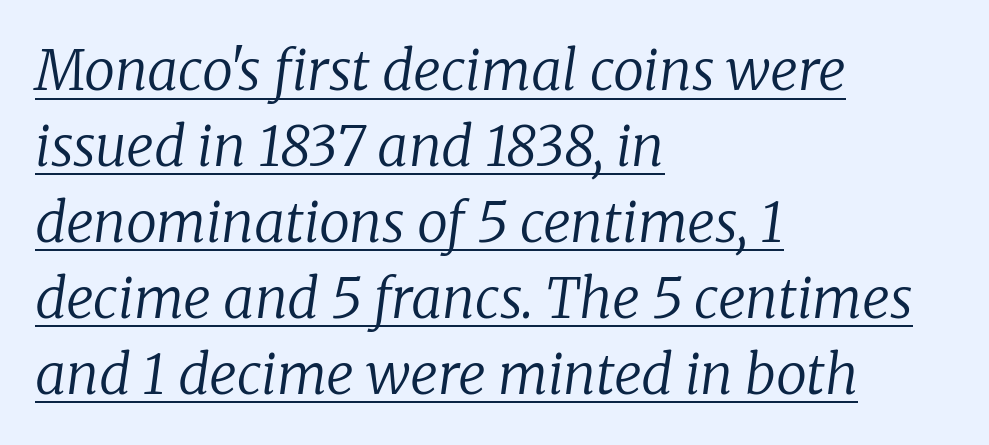
{"serif": "yes", "italic": "yes", "lean": "right", "slant_degrees": 8, "bold": "no", "weight": "regular", "width": "normal", "stroke_contrast": "low", "x_height": "medium", "monospaced": "no", "underline": "yes", "align": "left", "line_spacing": "normal", "line_spacing_ratio": 1.38, "letter_spacing": "normal", "letter_spacing_em": 0.0, "glyph_px": 55}
